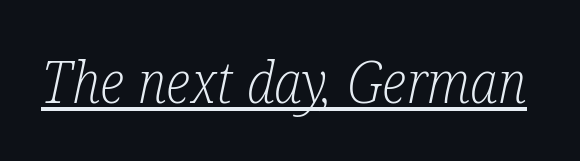
The image shows 58 px light, condensed serif type, italic (leaning right); set normal letter spacing, underlined; low stroke contrast and a medium x-height.
